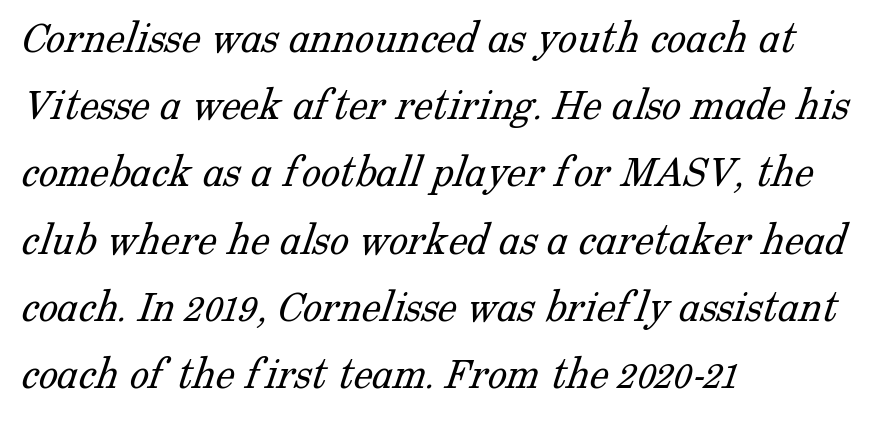
Each stroke keeps to a modest, everyday thickness or less. Lines of text with bare space underneath. Think of a printed novel: that variable character pitch is what you see here. The typeface chosen for these lines features serifs.
